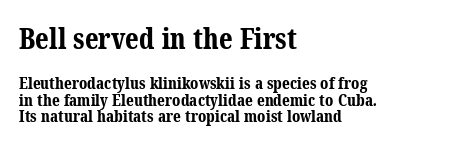
{"serif": "yes", "bold": "yes", "weight": "bold", "width": "normal", "stroke_contrast": "medium", "x_height": "medium", "monospaced": "no", "underline": "no", "align": "left", "line_spacing": "tight", "line_spacing_ratio": 1.05, "letter_spacing": "normal", "letter_spacing_em": 0.0, "larger_block": "first", "size_ratio": 1.75, "glyph_px": 28}
